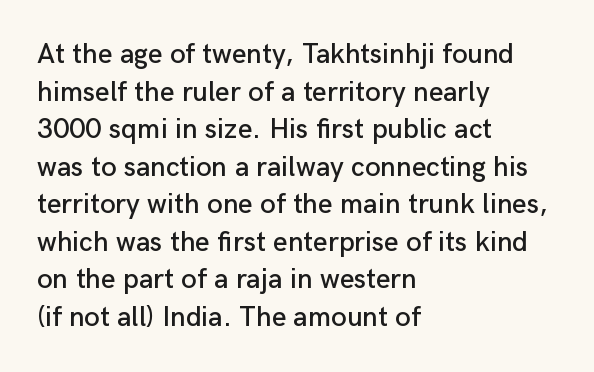
{"serif": "no", "italic": "no", "width": "normal", "stroke_contrast": "low", "x_height": "medium", "monospaced": "no", "underline": "no", "align": "left", "line_spacing": "normal", "line_spacing_ratio": 1.34, "letter_spacing": "normal", "letter_spacing_em": 0.0, "glyph_px": 28}
